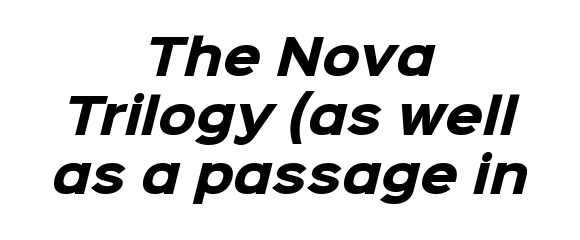
Rule under the text: the space is simply empty. Which margin do the lines hug? Neither — every line sits in the middle. The characters look thick and weighty, a clear bold. The gaps between neighbouring characters are ordinary and unremarkable.
